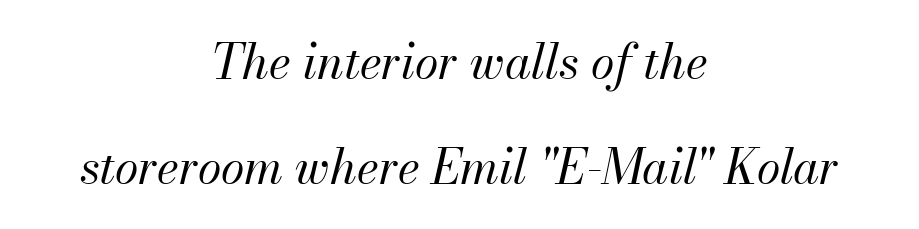
The image shows 48 px regular-weight type, italic (leaning right); set centered, loose line spacing (2.18x), normal letter spacing, not underlined; medium stroke contrast and a small x-height.
